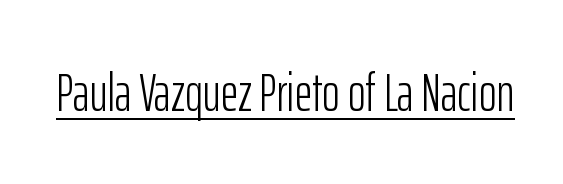
The image shows 54 px light, condensed sans-serif type, upright; set normal letter spacing, underlined; low stroke contrast and a medium x-height.
